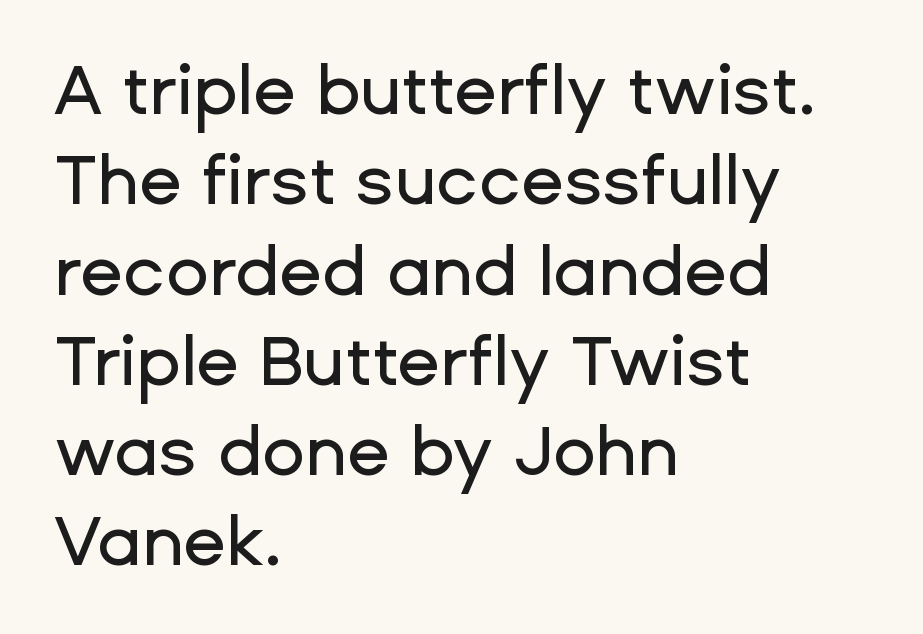
Q: Is the text italic (slanted)? A: No, it is upright.
Q: Is the typeface a serif or a sans-serif typeface? A: Sans-serif.
Q: Is the text underlined? A: No.
Q: How is the paragraph aligned? A: Left-aligned.
Q: Is the spacing between letters normal or unusually wide? A: Normal.
Q: Is the spacing between lines tight, normal or loose? A: Normal.
Q: Width (condensed, normal, or wide)? A: Normal.
Q: Stroke contrast? A: Low.
Q: x-height? A: Medium.
Q: Monospaced? A: No.
